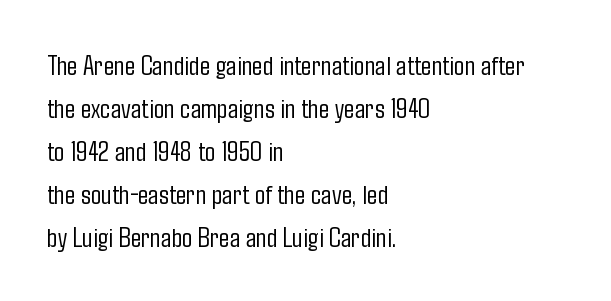
The image shows 28 px light, condensed sans-serif type, upright; set left-aligned, normal line spacing (1.54x), normal letter spacing, not underlined; low stroke contrast and a medium x-height.
